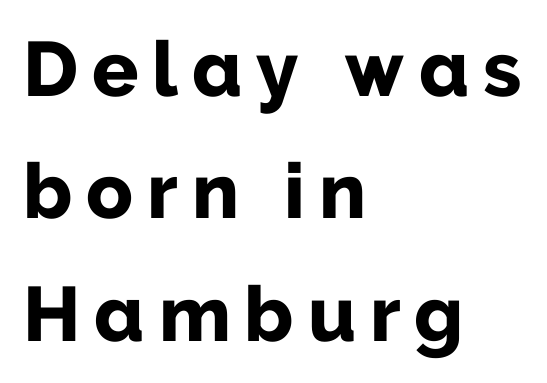
{"serif": "no", "italic": "no", "bold": "yes", "weight": "bold", "width": "normal", "stroke_contrast": "low", "x_height": "medium", "monospaced": "no", "underline": "no", "align": "left", "line_spacing": "normal", "line_spacing_ratio": 1.59, "glyph_px": 77}
